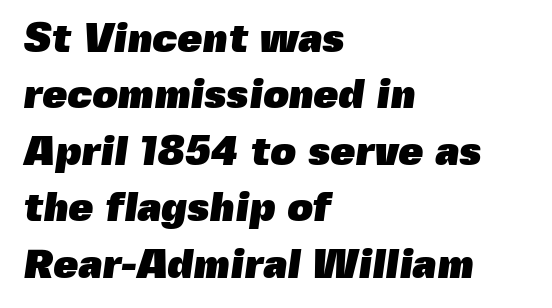
Q: Is the text bold? A: Yes.
Q: Is the typeface a serif or a sans-serif typeface? A: Sans-serif.
Q: Is the text underlined? A: No.
Q: How is the paragraph aligned? A: Left-aligned.
Q: Is the spacing between letters normal or unusually wide? A: Normal.
Q: Is the spacing between lines tight, normal or loose? A: Normal.
Q: Width (condensed, normal, or wide)? A: Normal.
Q: x-height? A: Medium.
Q: Monospaced? A: No.
